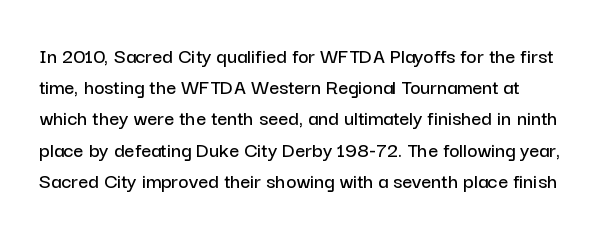
Q: Is the text italic (slanted)? A: No, it is upright.
Q: Is the text underlined? A: No.
Q: Is the spacing between letters normal or unusually wide? A: Normal.
Q: Is the spacing between lines tight, normal or loose? A: Normal.
